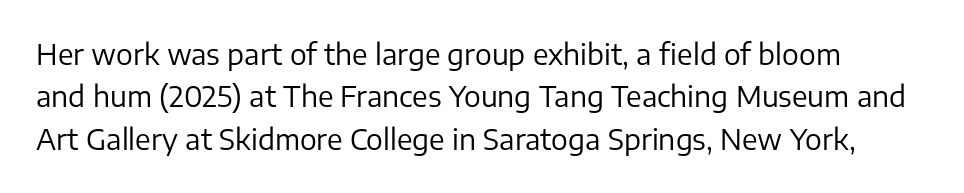
The image shows 28 px regular-weight sans-serif type, upright; set normal line spacing (1.51x), normal letter spacing, not underlined; low stroke contrast and a medium x-height.
